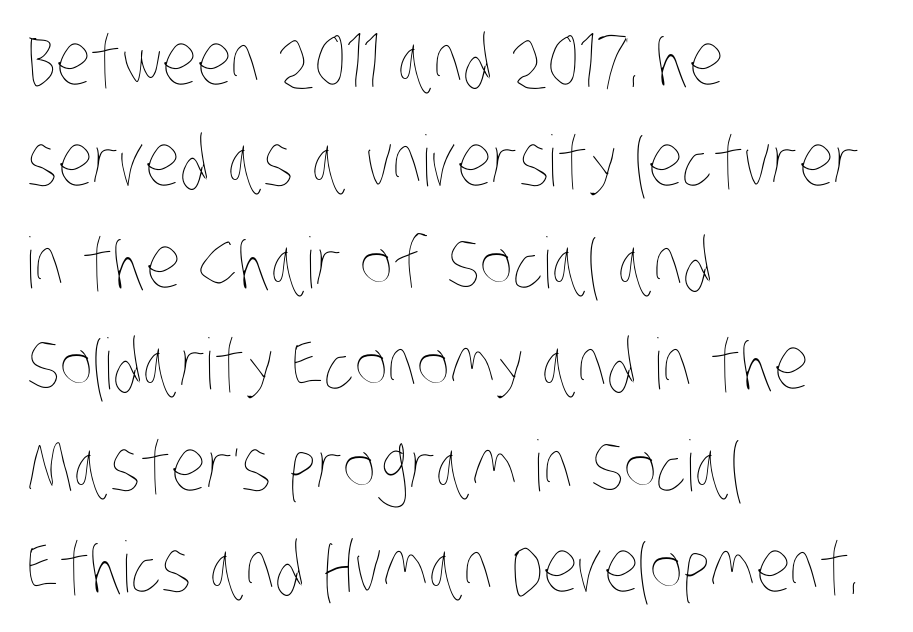
Q: Is the text bold? A: No.
Q: Is the text underlined? A: No.
Q: How is the paragraph aligned? A: Left-aligned.
Q: Is the spacing between letters normal or unusually wide? A: Normal.
Q: Is the spacing between lines tight, normal or loose? A: Normal.
Q: Width (condensed, normal, or wide)? A: Condensed.
Q: Stroke contrast? A: Low.
Q: x-height? A: Large.
Q: Monospaced? A: No.
